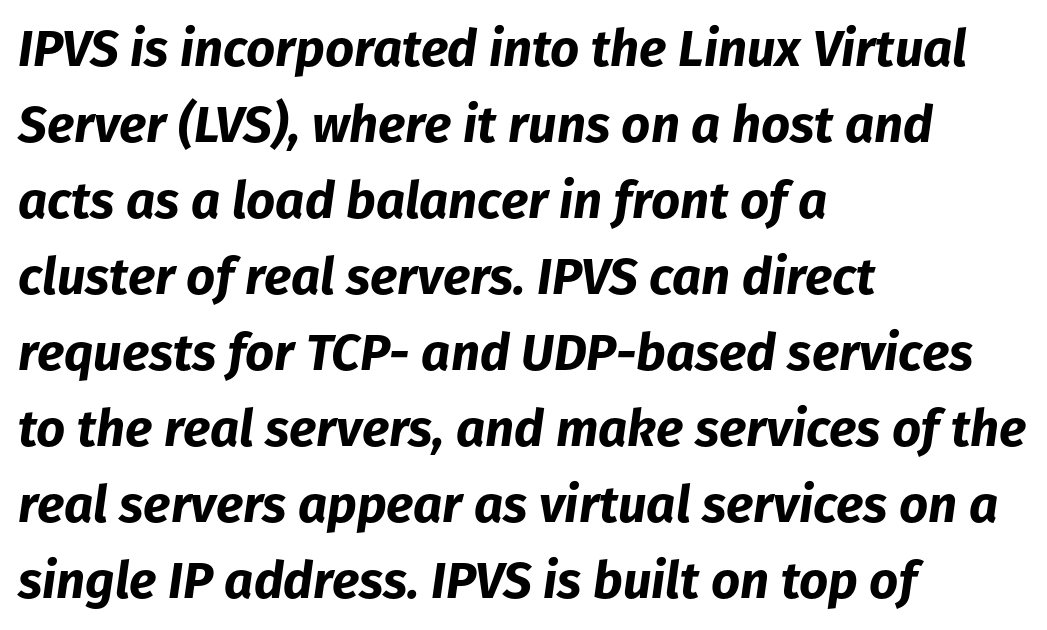
Q: Is the text bold? A: Yes.
Q: Is the text italic (slanted)? A: Yes, it leans right by about 8 degrees.
Q: Is the text underlined? A: No.
Q: How is the paragraph aligned? A: Left-aligned.
Q: Is the spacing between letters normal or unusually wide? A: Normal.
Q: Is the spacing between lines tight, normal or loose? A: Normal.
Q: Width (condensed, normal, or wide)? A: Normal.
Q: Stroke contrast? A: Low.
Q: x-height? A: Medium.
Q: Monospaced? A: No.
